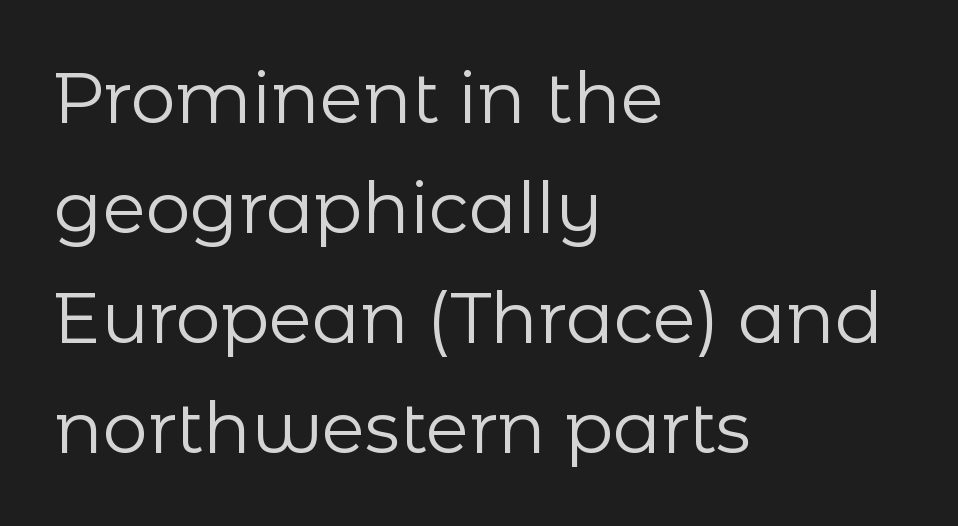
The image shows 71 px regular-weight sans-serif type, upright; set left-aligned, normal line spacing (1.55x), normal letter spacing, not underlined; low stroke contrast and a medium x-height.
